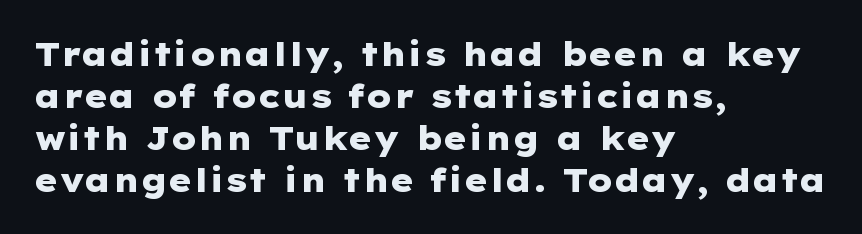
{"serif": "no", "italic": "no", "bold": "yes", "weight": "heavy", "width": "wide", "stroke_contrast": "low", "x_height": "medium", "underline": "no", "align": "left", "line_spacing": "normal", "line_spacing_ratio": 1.31, "letter_spacing": "normal", "letter_spacing_em": 0.0, "glyph_px": 32}
